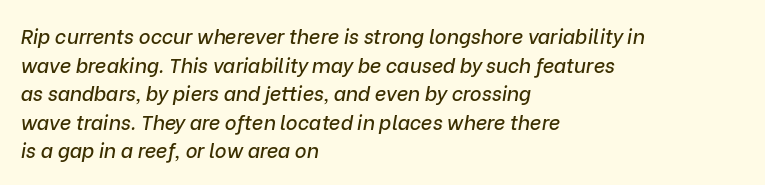
{"italic": "yes", "lean": "right", "slant_degrees": 9, "underline": "no", "align": "left", "line_spacing": "normal", "line_spacing_ratio": 1.43, "letter_spacing": "normal", "letter_spacing_em": 0.0, "glyph_px": 20}
